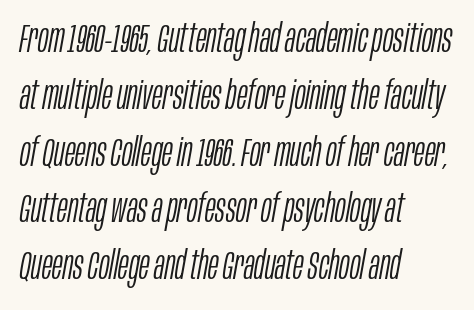
The image shows 40 px light, condensed type, italic (leaning right); set left-aligned, normal line spacing (1.42x), normal letter spacing, not underlined; low stroke contrast and a large x-height.
